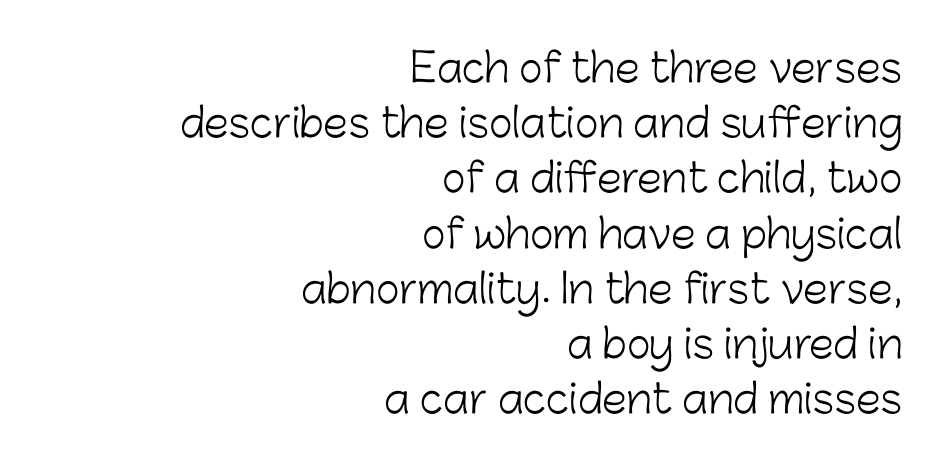
Q: Is the text bold? A: No.
Q: Is the text italic (slanted)? A: No, it is upright.
Q: Is the typeface a serif or a sans-serif typeface? A: Sans-serif.
Q: Is the text underlined? A: No.
Q: How is the paragraph aligned? A: Right-aligned.
Q: Is the spacing between letters normal or unusually wide? A: Normal.
Q: Is the spacing between lines tight, normal or loose? A: Normal.
Q: Width (condensed, normal, or wide)? A: Normal.
Q: Stroke contrast? A: Low.
Q: x-height? A: Medium.
Q: Monospaced? A: No.
